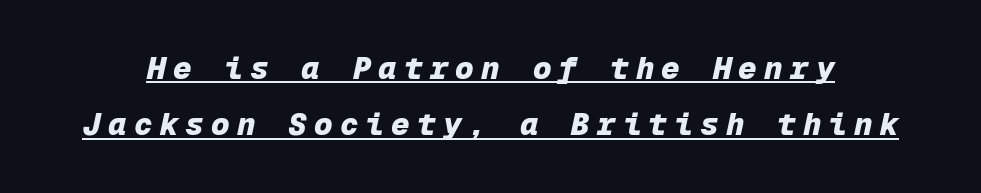
The image shows 31 px heavy type, italic (leaning right), monospaced; set line spacing 1.82x, unusually wide letter spacing (+0.23 em), underlined; low stroke contrast and a medium x-height.
